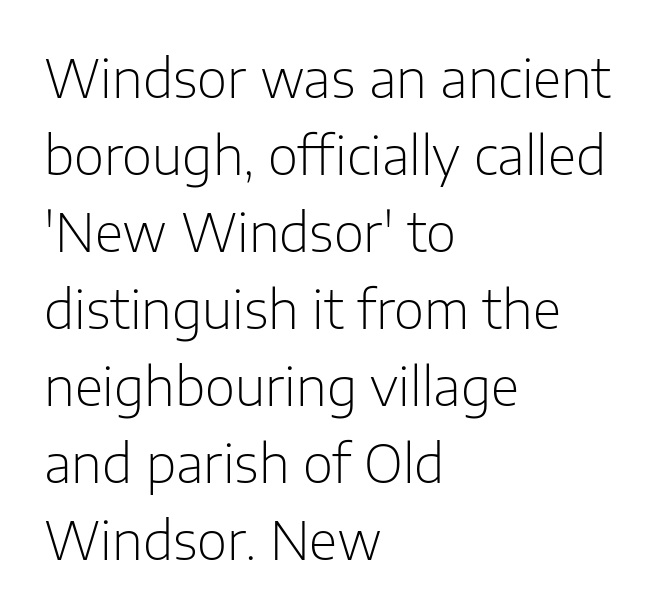
{"serif": "no", "italic": "no", "bold": "no", "weight": "light", "width": "normal", "stroke_contrast": "low", "x_height": "medium", "monospaced": "no", "underline": "no", "align": "left", "line_spacing": "normal", "line_spacing_ratio": 1.48, "letter_spacing": "normal", "letter_spacing_em": 0.0, "glyph_px": 52}
